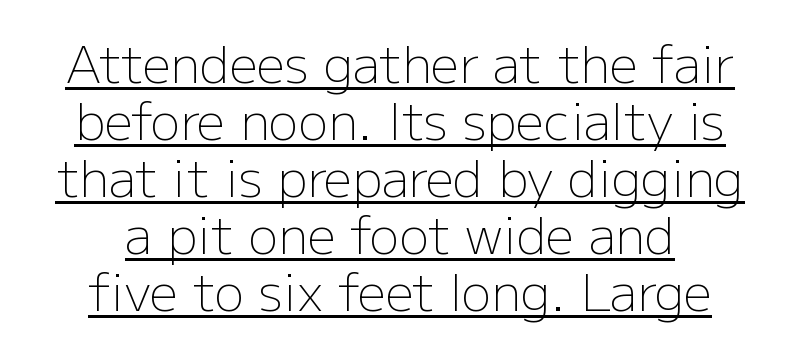
{"serif": "no", "italic": "no", "bold": "no", "weight": "light", "width": "normal", "stroke_contrast": "low", "x_height": "medium", "monospaced": "no", "underline": "yes", "align": "center", "line_spacing": "tight", "line_spacing_ratio": 1.14, "letter_spacing": "normal", "letter_spacing_em": 0.0, "glyph_px": 50}
